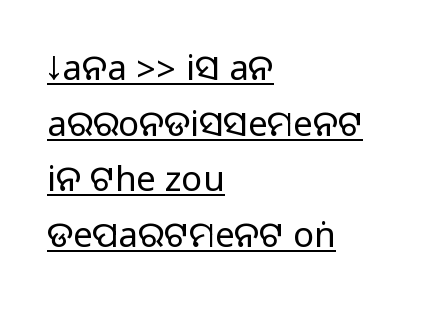
Q: Is the text italic (slanted)? A: No, it is upright.
Q: Is the typeface a serif or a sans-serif typeface? A: Sans-serif.
Q: Is the text underlined? A: Yes.
Q: How is the paragraph aligned? A: Left-aligned.
Q: Is the spacing between letters normal or unusually wide? A: Normal.
Q: Is the spacing between lines tight, normal or loose? A: Normal.
Q: Width (condensed, normal, or wide)? A: Normal.
Q: Stroke contrast? A: Medium.
Q: Monospaced? A: No.
